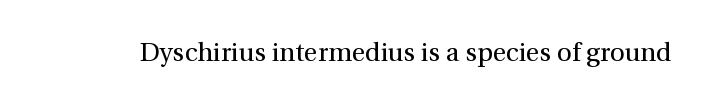
A roman cut, with each character standing at attention. Decoration check: the copy has no underline. The gaps between neighbouring characters are ordinary and unremarkable. Bold? No — there's no thickening of the strokes.
